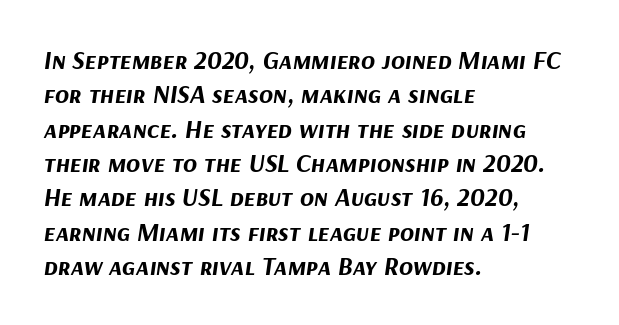
{"italic": "yes", "lean": "right", "slant_degrees": 9, "bold": "yes", "underline": "no", "align": "left", "line_spacing": "normal", "line_spacing_ratio": 1.32, "letter_spacing": "normal", "letter_spacing_em": 0.0, "glyph_px": 26}
